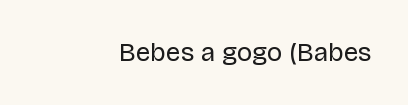
Q: Is the text bold? A: No.
Q: Is the text italic (slanted)? A: No, it is upright.
Q: Is the text underlined? A: No.
Q: Is the spacing between letters normal or unusually wide? A: Normal.
